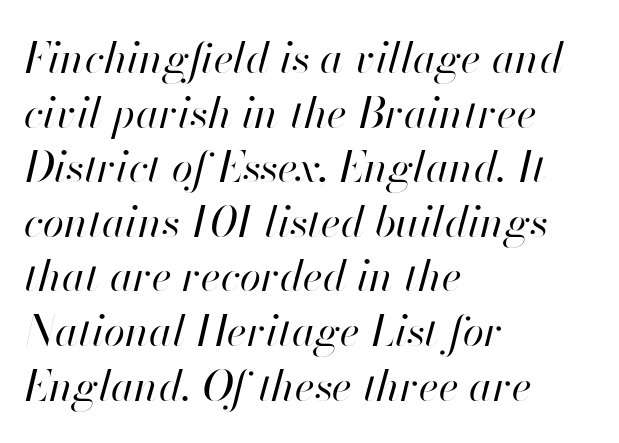
{"italic": "yes", "lean": "right", "slant_degrees": 13, "bold": "no", "weight": "regular", "width": "normal", "stroke_contrast": "high", "x_height": "small", "monospaced": "no", "underline": "no", "align": "left", "line_spacing": "normal", "line_spacing_ratio": 1.27, "letter_spacing": "normal", "letter_spacing_em": 0.0, "glyph_px": 43}
